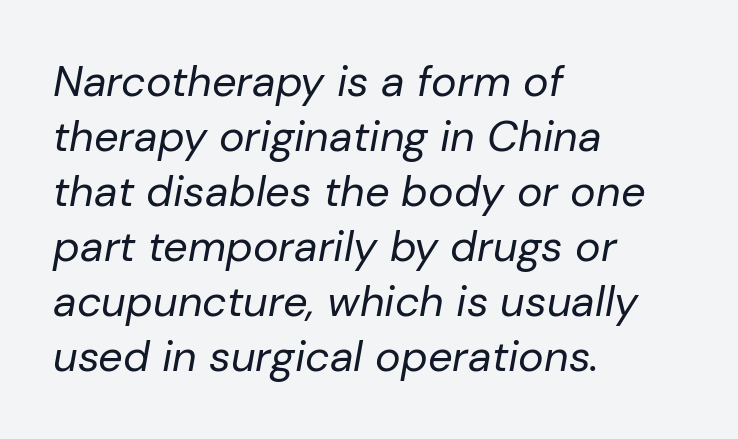
The image shows 43 px regular-weight type, italic (leaning right); set left-aligned, normal line spacing (1.28x), normal letter spacing, not underlined; low stroke contrast and a medium x-height.
